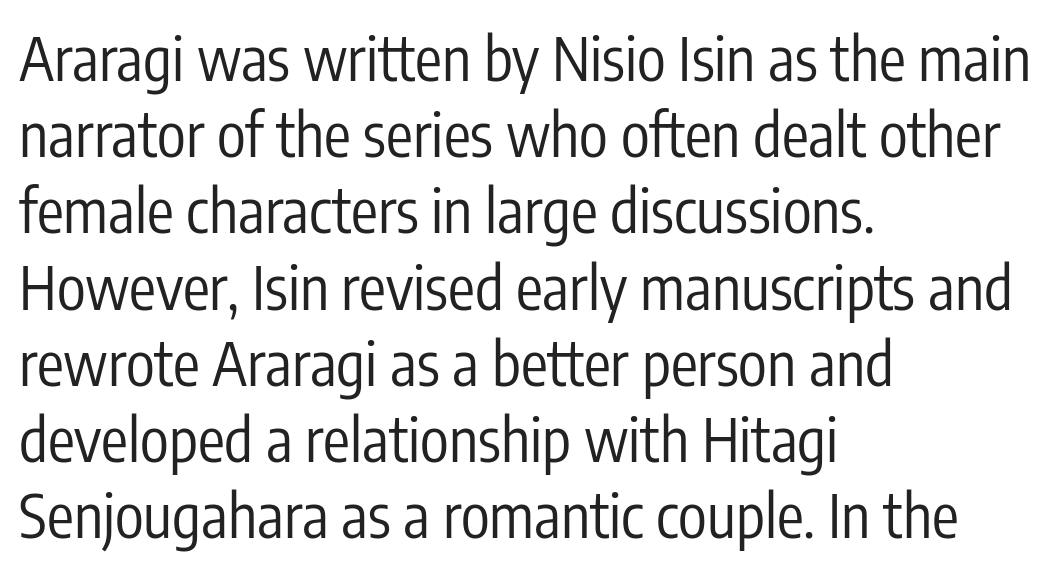
{"serif": "no", "italic": "no", "bold": "no", "weight": "regular", "width": "condensed", "stroke_contrast": "low", "x_height": "medium", "monospaced": "no", "underline": "no", "align": "left", "line_spacing": "normal", "line_spacing_ratio": 1.27, "letter_spacing": "normal", "letter_spacing_em": 0.0, "glyph_px": 60}
